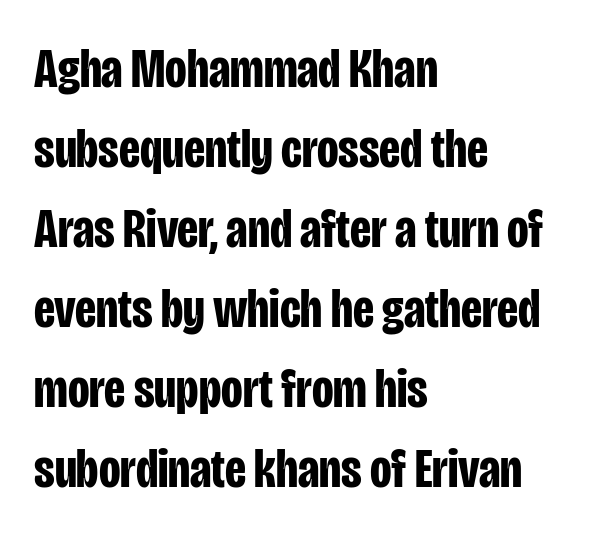
Q: Is the text bold? A: Yes.
Q: Is the text italic (slanted)? A: No, it is upright.
Q: Is the typeface a serif or a sans-serif typeface? A: Sans-serif.
Q: Is the text underlined? A: No.
Q: How is the paragraph aligned? A: Left-aligned.
Q: Is the spacing between letters normal or unusually wide? A: Normal.
Q: Is the spacing between lines tight, normal or loose? A: Normal.
Q: Width (condensed, normal, or wide)? A: Condensed.
Q: Stroke contrast? A: Low.
Q: x-height? A: Large.
Q: Monospaced? A: No.
